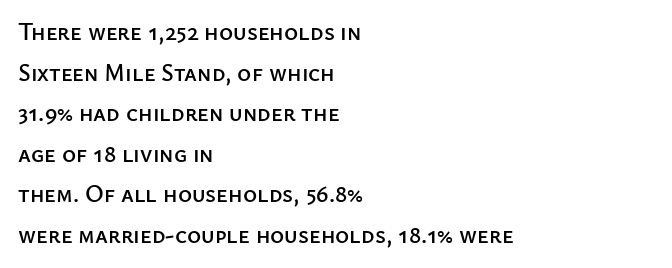
Q: Is the text italic (slanted)? A: No, it is upright.
Q: Is the text underlined? A: No.
Q: How is the paragraph aligned? A: Left-aligned.
Q: Is the spacing between letters normal or unusually wide? A: Normal.
Q: Is the spacing between lines tight, normal or loose? A: Normal.
